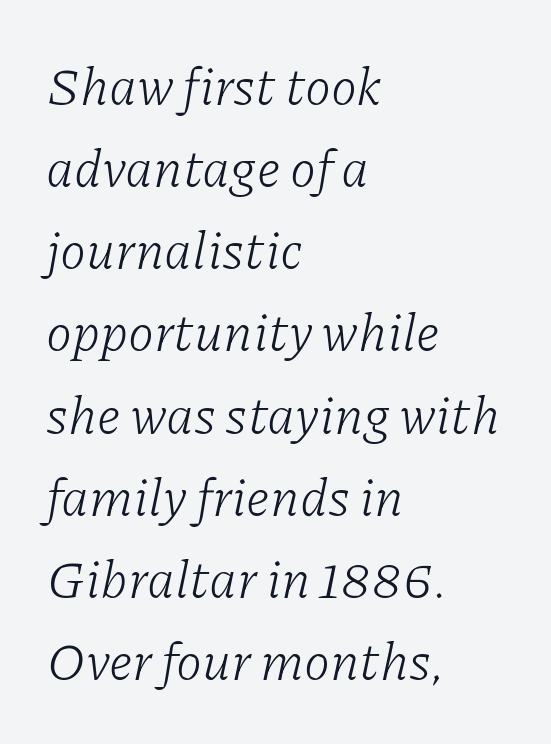
The image shows 53 px light serif type, italic (leaning right); set left-aligned, normal line spacing (1.55x), normal letter spacing, not underlined; low stroke contrast and a medium x-height.
